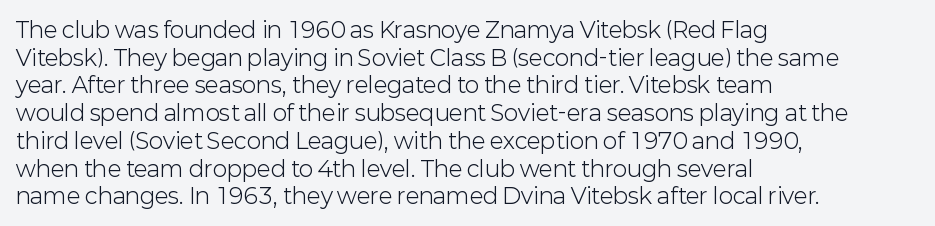
Q: Is the text bold? A: No.
Q: Is the text italic (slanted)? A: No, it is upright.
Q: Is the text underlined? A: No.
Q: How is the paragraph aligned? A: Left-aligned.
Q: Is the spacing between letters normal or unusually wide? A: Normal.
Q: Is the spacing between lines tight, normal or loose? A: Normal.
